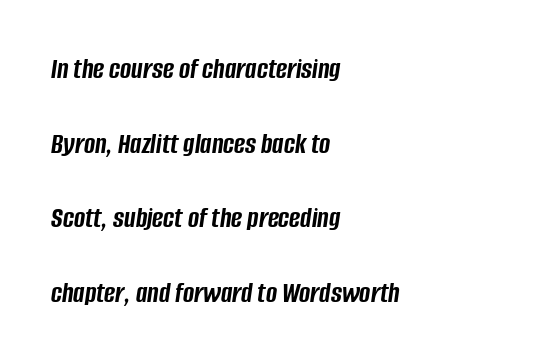
{"italic": "yes", "lean": "right", "slant_degrees": 8, "bold": "yes", "weight": "semibold", "width": "condensed", "stroke_contrast": "low", "x_height": "large", "monospaced": "no", "underline": "no", "align": "left", "line_spacing": "loose", "line_spacing_ratio": 2.49, "letter_spacing": "normal", "letter_spacing_em": 0.0, "glyph_px": 30}
